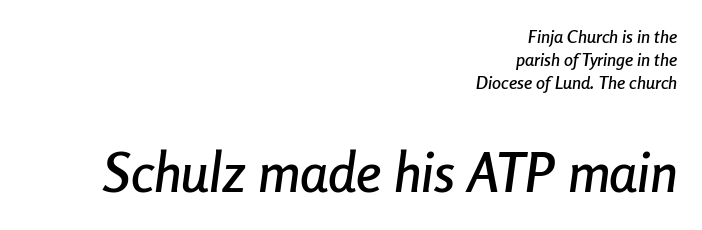
Q: Is the text italic (slanted)? A: Yes, it leans right by about 8 degrees.
Q: Is the text underlined? A: No.
Q: How is the paragraph aligned? A: Right-aligned.
Q: Is the spacing between letters normal or unusually wide? A: Normal.
Q: Is the spacing between lines tight, normal or loose? A: Normal.
Q: Which block of text is set in a larger size, the first (top) or the second (bottom)? A: The second (bottom) one.
Q: Width (condensed, normal, or wide)? A: Condensed.
Q: Stroke contrast? A: Low.
Q: x-height? A: Medium.
Q: Monospaced? A: No.
